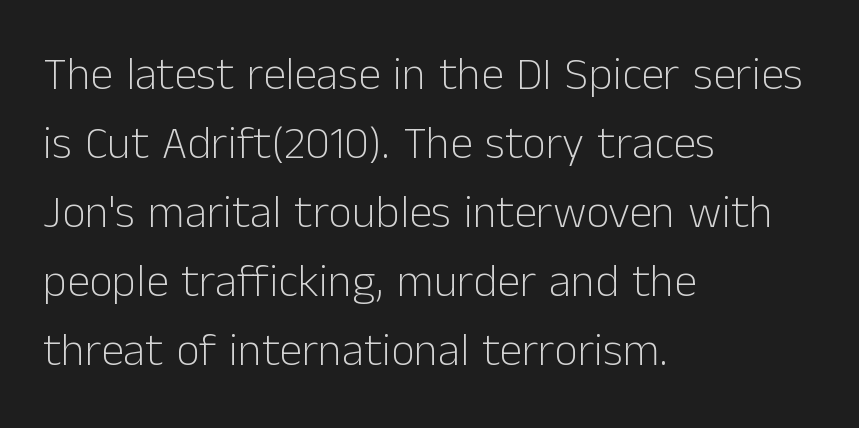
The baseline area is clear. Nothing heavy about these letters — not bold at all. Varying glyph widths throughout — classic text-font behaviour. Regarding serifs, this sample does without them.
